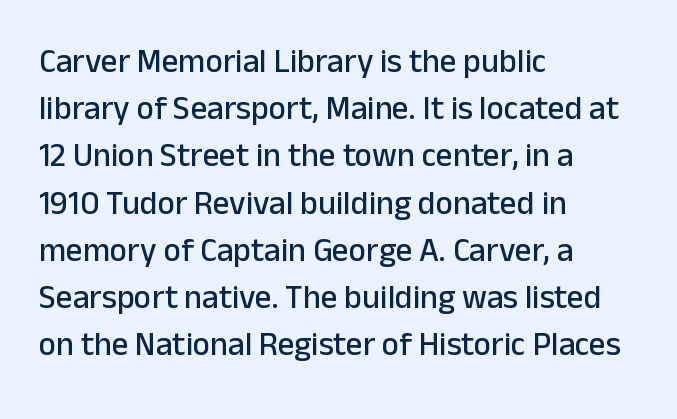
The image shows 33 px sans-serif type, upright; set left-aligned, normal line spacing (1.43x), normal letter spacing, not underlined; low stroke contrast and a medium x-height.
